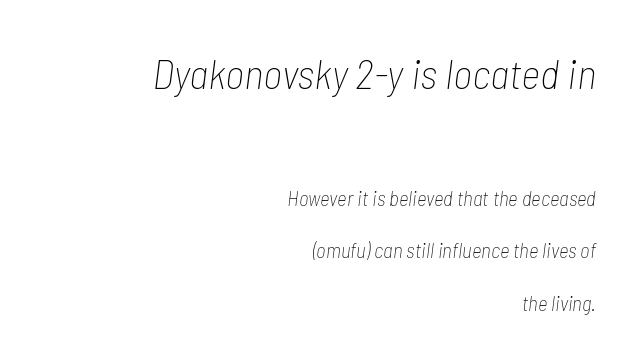
{"italic": "yes", "lean": "right", "slant_degrees": 7, "bold": "no", "weight": "thin", "width": "condensed", "stroke_contrast": "low", "x_height": "medium", "monospaced": "no", "underline": "no", "align": "right", "line_spacing": "loose", "line_spacing_ratio": 2.49, "letter_spacing": "normal", "letter_spacing_em": 0.0, "larger_block": "first", "size_ratio": 2.0, "glyph_px": 42}
